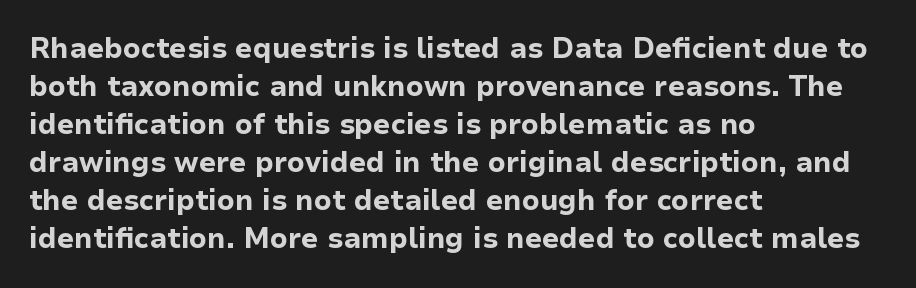
{"serif": "no", "italic": "no", "bold": "yes", "weight": "bold", "width": "normal", "stroke_contrast": "low", "x_height": "medium", "monospaced": "no", "underline": "no", "align": "left", "line_spacing": "normal", "line_spacing_ratio": 1.36, "letter_spacing": "normal", "letter_spacing_em": 0.0, "glyph_px": 28}
